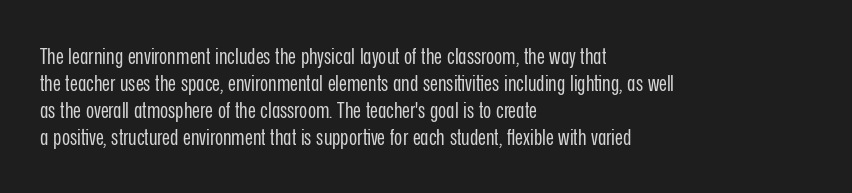
Q: Is the text bold? A: No.
Q: Is the text italic (slanted)? A: No, it is upright.
Q: Is the text underlined? A: No.
Q: How is the paragraph aligned? A: Left-aligned.
Q: Is the spacing between letters normal or unusually wide? A: Normal.
